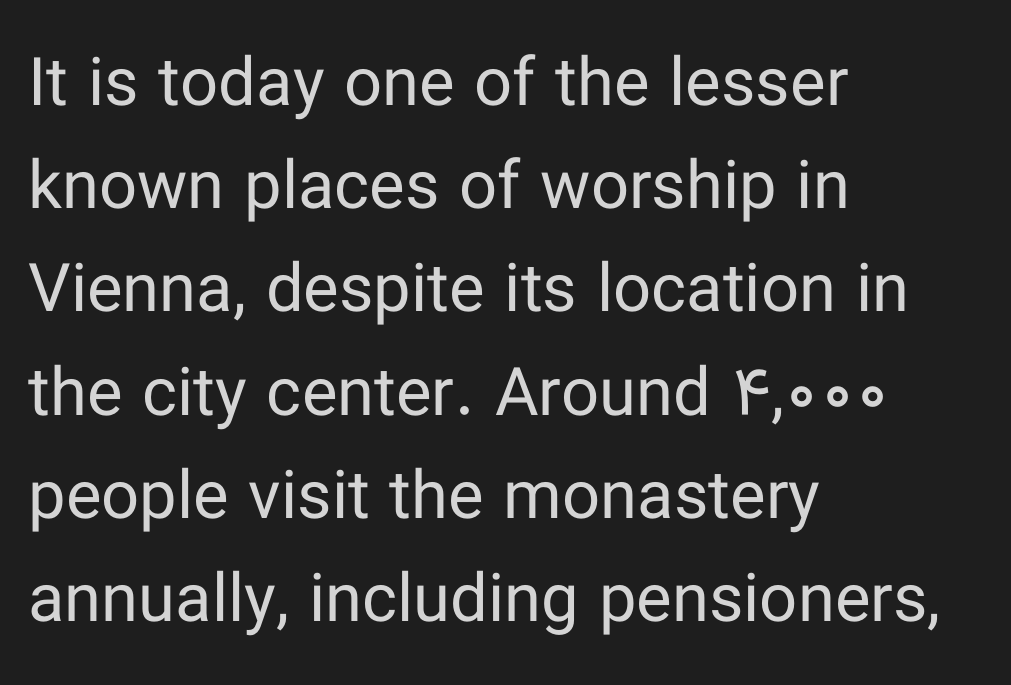
The image shows 67 px regular-weight sans-serif type, upright; set left-aligned, normal line spacing (1.54x), normal letter spacing, not underlined; low stroke contrast and a medium x-height.
